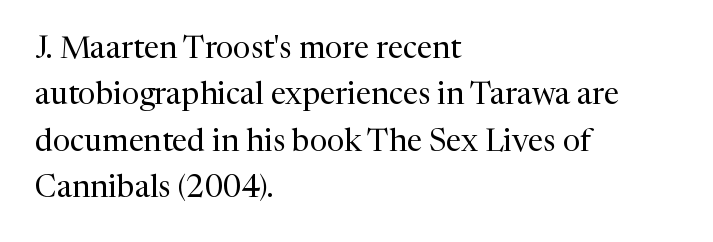
{"serif": "yes", "italic": "no", "bold": "no", "weight": "regular", "width": "normal", "stroke_contrast": "medium", "x_height": "medium", "monospaced": "no", "underline": "no", "align": "left", "line_spacing": "normal", "line_spacing_ratio": 1.5, "letter_spacing": "normal", "letter_spacing_em": 0.0, "glyph_px": 31}
